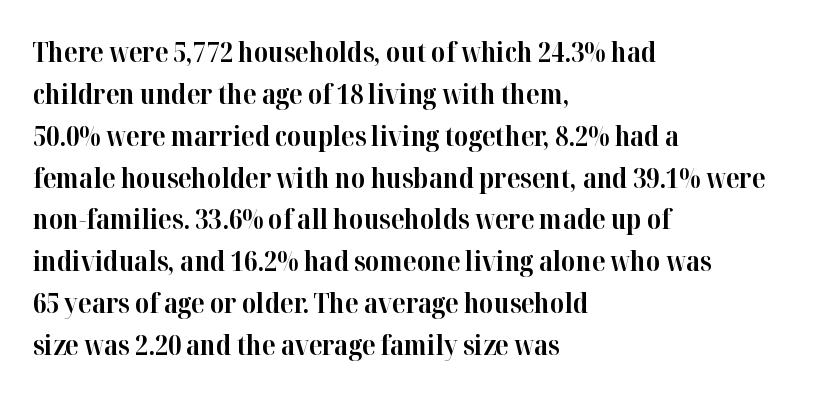
{"italic": "no", "bold": "yes", "underline": "no", "align": "left", "line_spacing": "normal", "line_spacing_ratio": 1.55, "letter_spacing": "normal", "letter_spacing_em": 0.0, "glyph_px": 27}
